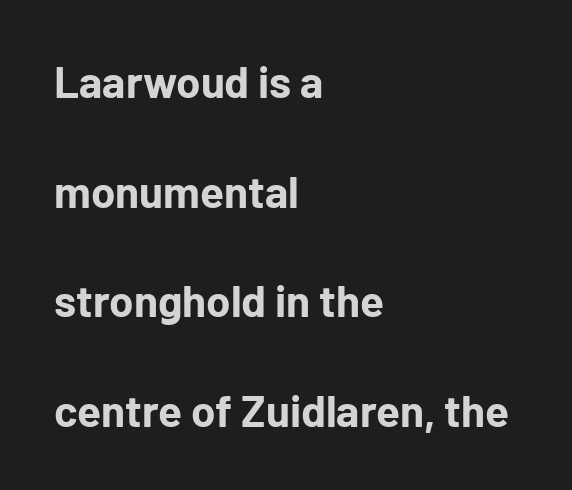
{"serif": "no", "italic": "no", "bold": "yes", "weight": "bold", "width": "normal", "stroke_contrast": "low", "x_height": "medium", "monospaced": "no", "underline": "no", "align": "left", "line_spacing": "loose", "line_spacing_ratio": 2.49, "letter_spacing": "normal", "letter_spacing_em": 0.0, "glyph_px": 44}
